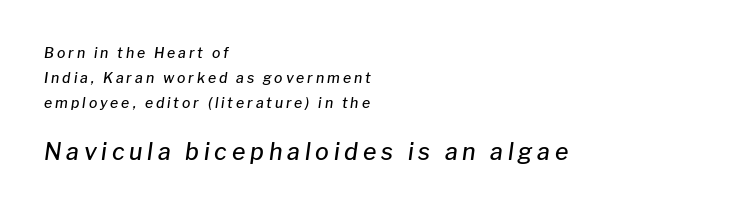
{"italic": "yes", "lean": "right", "slant_degrees": 8, "bold": "semi", "underline": "no", "align": "left", "line_spacing_ratio": 1.78, "letter_spacing": "wide", "letter_spacing_em": 0.21, "larger_block": "second", "size_ratio": 1.64, "glyph_px": 23}
